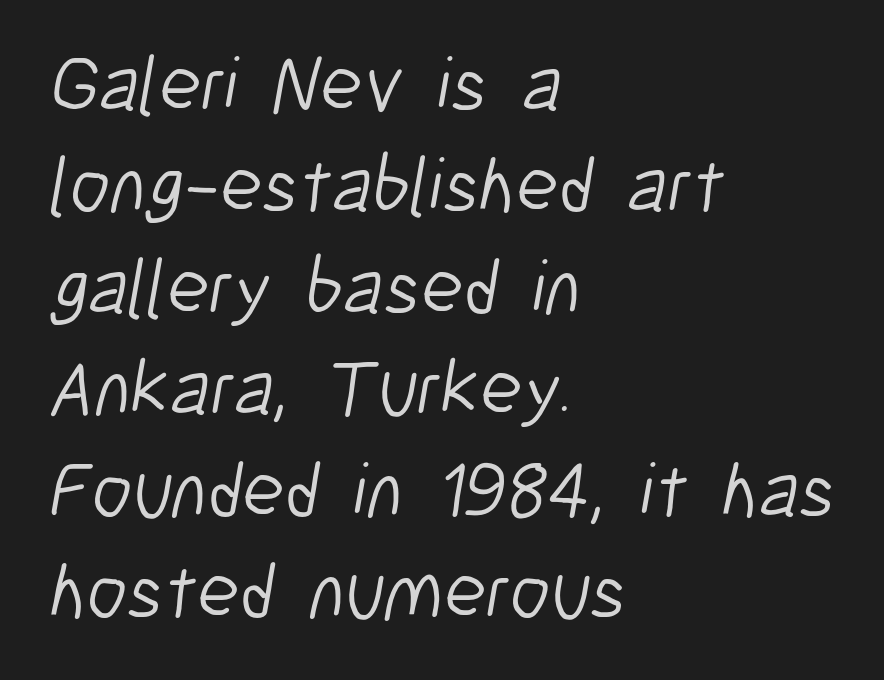
Regular leading. Nobody touched the tracking dial on this one. Spacing verdict: proportional, widths tailored to each character. Only glyphs here, with clear space below each row. The lines in this sample share a left origin and differ only in where they stop. A quiet, ordinary-to-light weight characterises the typeface.
